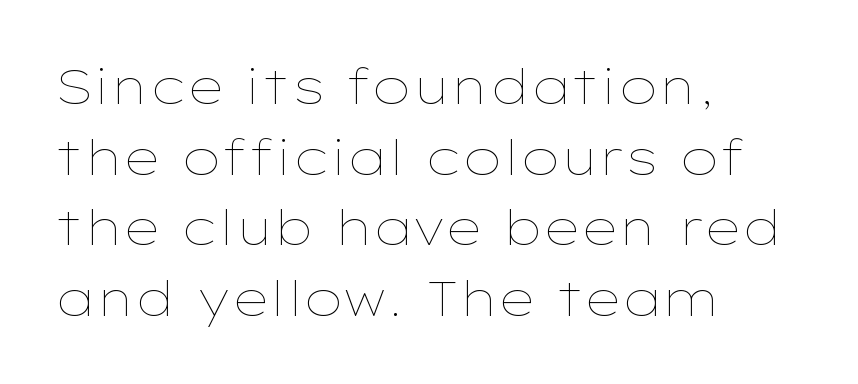
Q: Is the text bold? A: No.
Q: Is the text italic (slanted)? A: No, it is upright.
Q: Is the text underlined? A: No.
Q: How is the paragraph aligned? A: Left-aligned.
Q: Is the spacing between letters normal or unusually wide? A: Normal.
Q: Is the spacing between lines tight, normal or loose? A: Normal.
Q: Width (condensed, normal, or wide)? A: Wide.
Q: Stroke contrast? A: Low.
Q: x-height? A: Medium.
Q: Monospaced? A: No.
